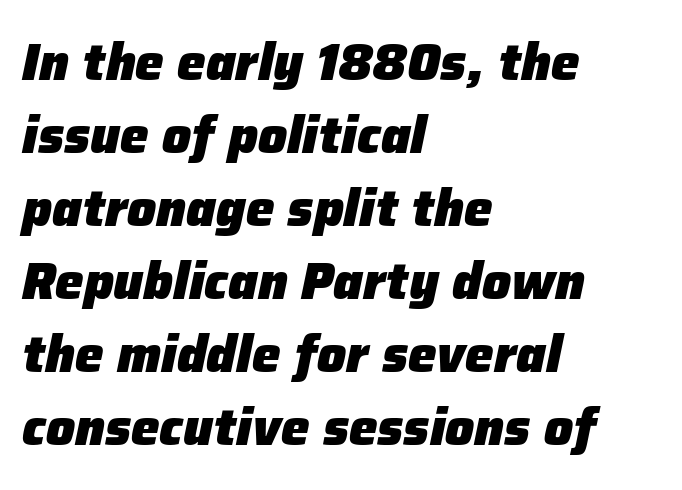
The image shows 51 px heavy type, italic (leaning right); set left-aligned, normal line spacing (1.43x), normal letter spacing, not underlined; low stroke contrast and a medium x-height.
